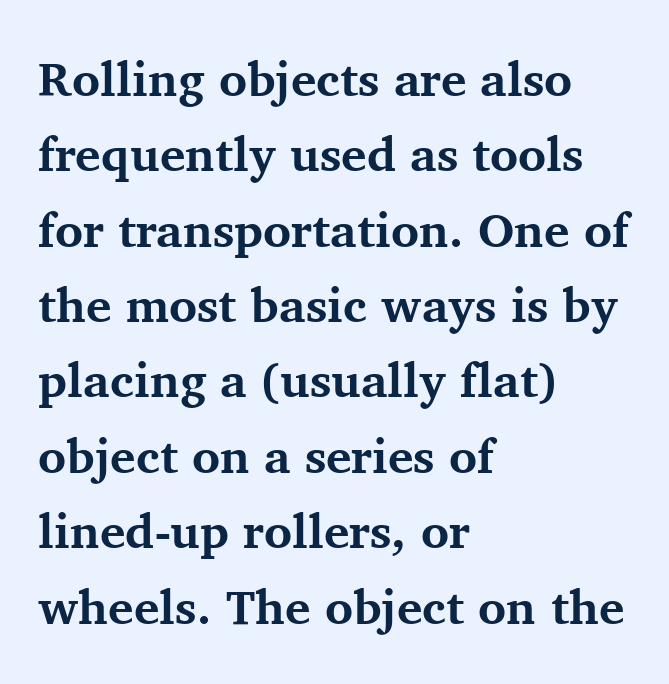
The image shows 48 px bold serif type, upright; set left-aligned, normal line spacing (1.57x), normal letter spacing, not underlined; medium stroke contrast and a medium x-height.
